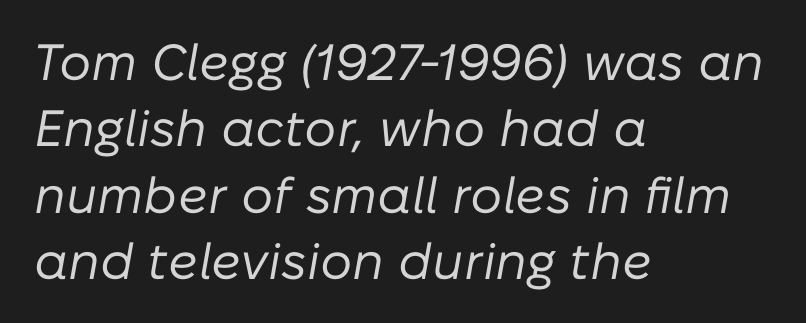
The image shows 51 px regular-weight type, italic (leaning right); set left-aligned, normal line spacing (1.3x), normal letter spacing, not underlined; low stroke contrast and a medium x-height.
